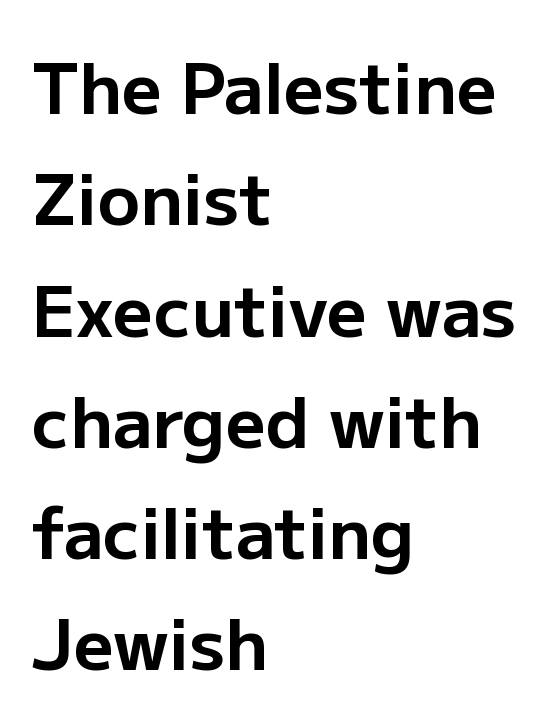
{"serif": "no", "italic": "no", "bold": "yes", "weight": "bold", "width": "normal", "stroke_contrast": "low", "x_height": "medium", "monospaced": "no", "underline": "no", "align": "left", "line_spacing": "normal", "line_spacing_ratio": 1.59, "letter_spacing": "normal", "letter_spacing_em": 0.0, "glyph_px": 70}
